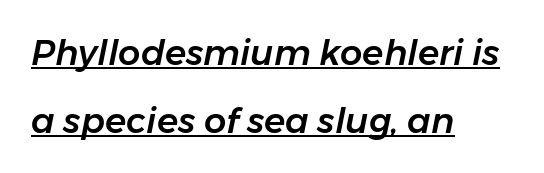
Q: Is the text italic (slanted)? A: Yes, it leans right by about 11 degrees.
Q: Is the text underlined? A: Yes.
Q: How is the paragraph aligned? A: Left-aligned.
Q: Is the spacing between letters normal or unusually wide? A: Normal.
Q: Is the spacing between lines tight, normal or loose? A: Loose.
Q: Width (condensed, normal, or wide)? A: Normal.
Q: Stroke contrast? A: Low.
Q: x-height? A: Medium.
Q: Monospaced? A: No.
